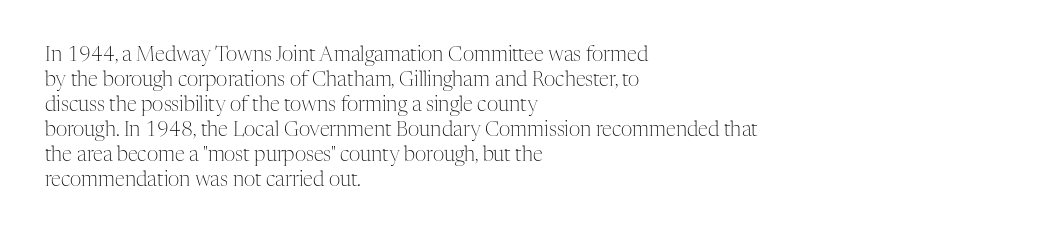
Q: Is the text bold? A: No.
Q: Is the text italic (slanted)? A: No, it is upright.
Q: Is the text underlined? A: No.
Q: How is the paragraph aligned? A: Left-aligned.
Q: Is the spacing between letters normal or unusually wide? A: Normal.
Q: Is the spacing between lines tight, normal or loose? A: Normal.
